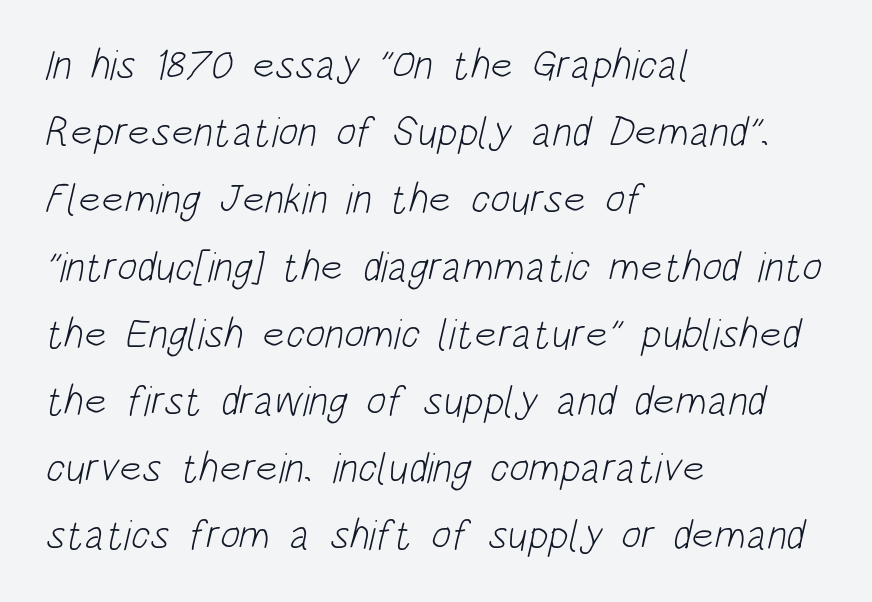
{"serif": "no", "bold": "no", "weight": "light", "width": "condensed", "stroke_contrast": "low", "x_height": "large", "monospaced": "no", "underline": "no", "align": "left", "line_spacing": "normal", "line_spacing_ratio": 1.6, "letter_spacing": "normal", "letter_spacing_em": 0.0, "glyph_px": 42}
